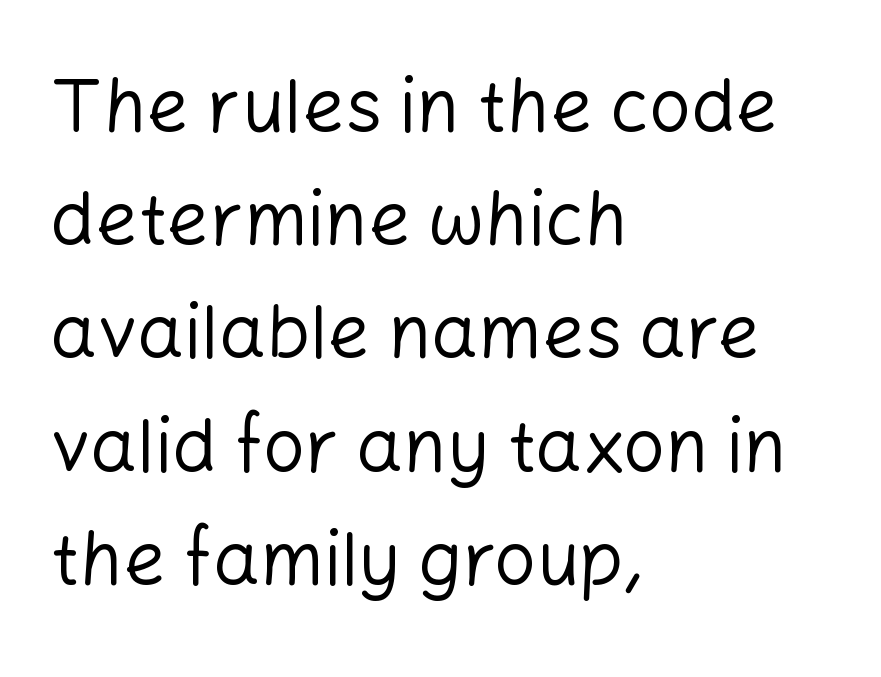
The image shows 74 px regular-weight sans-serif type, upright; set left-aligned, normal line spacing (1.53x), normal letter spacing, not underlined; low stroke contrast and a medium x-height.
